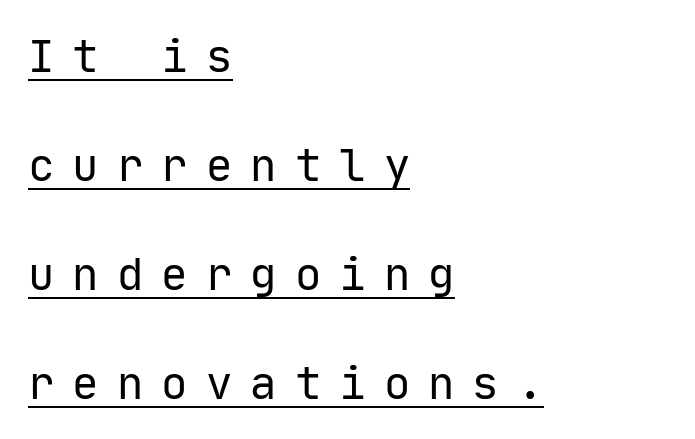
The image shows 44 px regular-weight sans-serif type, upright, monospaced; set left-aligned, loose line spacing (2.48x), unusually wide letter spacing (+0.41 em), underlined; low stroke contrast and a medium x-height.
